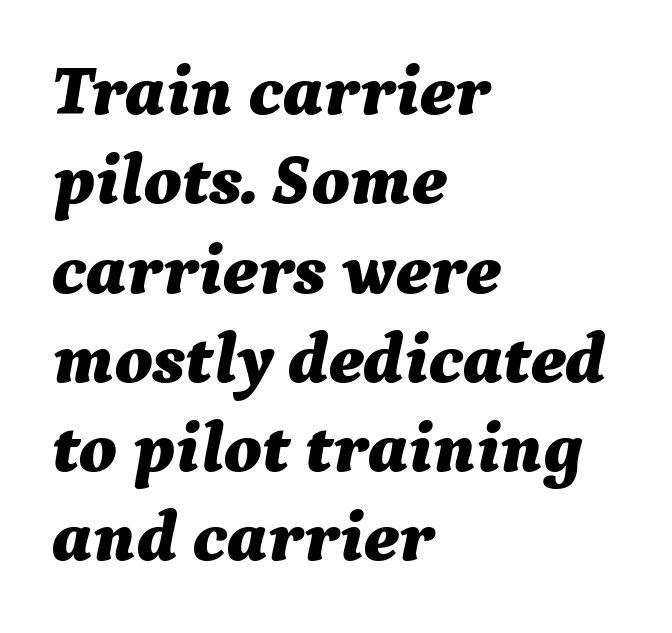
Q: Is the text bold? A: Yes.
Q: Is the text italic (slanted)? A: Yes, it leans right by about 9 degrees.
Q: Is the text underlined? A: No.
Q: How is the paragraph aligned? A: Left-aligned.
Q: Is the spacing between letters normal or unusually wide? A: Normal.
Q: Width (condensed, normal, or wide)? A: Normal.
Q: Stroke contrast? A: Medium.
Q: x-height? A: Medium.
Q: Monospaced? A: No.
